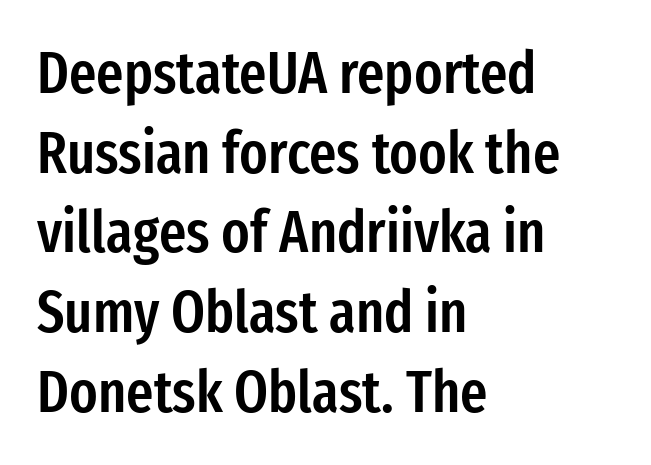
{"serif": "no", "italic": "no", "bold": "semi", "weight": "semibold", "width": "condensed", "stroke_contrast": "low", "x_height": "medium", "monospaced": "no", "underline": "no", "align": "left", "line_spacing": "normal", "line_spacing_ratio": 1.35, "letter_spacing": "normal", "letter_spacing_em": 0.0, "glyph_px": 59}
